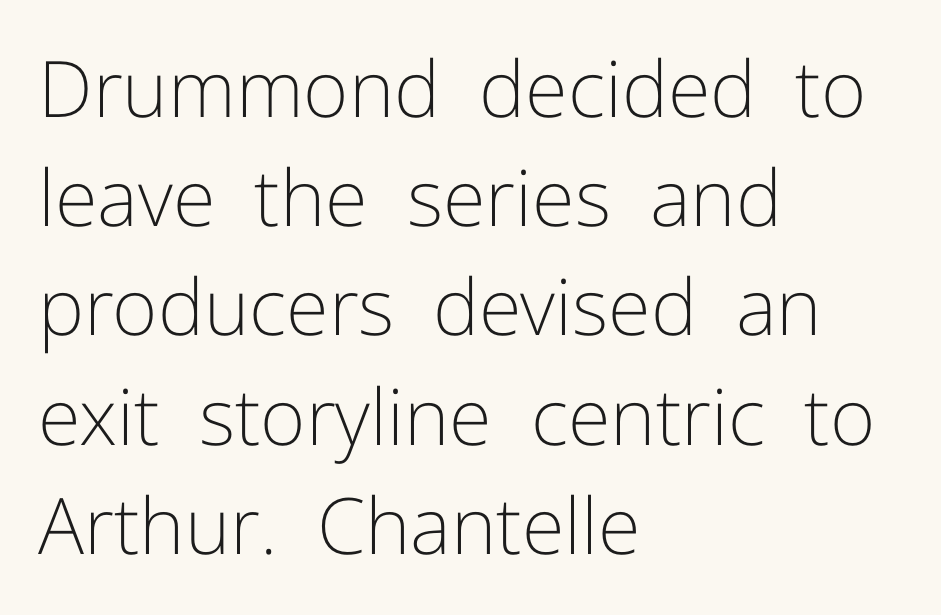
{"serif": "no", "italic": "no", "bold": "no", "weight": "light", "width": "normal", "stroke_contrast": "low", "x_height": "medium", "monospaced": "no", "underline": "no", "align": "left", "line_spacing": "normal", "line_spacing_ratio": 1.4, "letter_spacing": "normal", "letter_spacing_em": 0.0, "glyph_px": 78}
